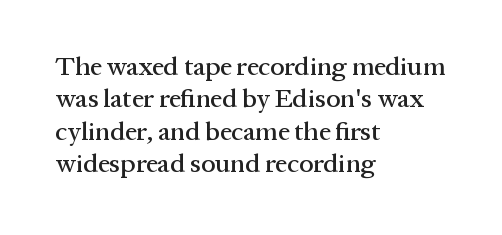
These lines sit exactly where default settings would place them. The letters stand upright; this is a roman face. Typeset ragged right — the left edge is the straight one. Just letters on the line, the space beneath them empty. Caption: standard tracking, unaltered.
